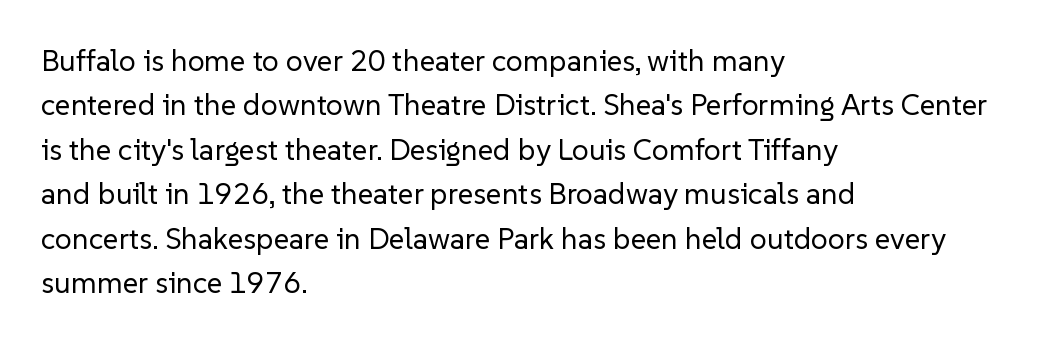
The image shows 30 px regular-weight sans-serif type, upright; set left-aligned, normal line spacing (1.48x), normal letter spacing, not underlined; low stroke contrast and a medium x-height.
